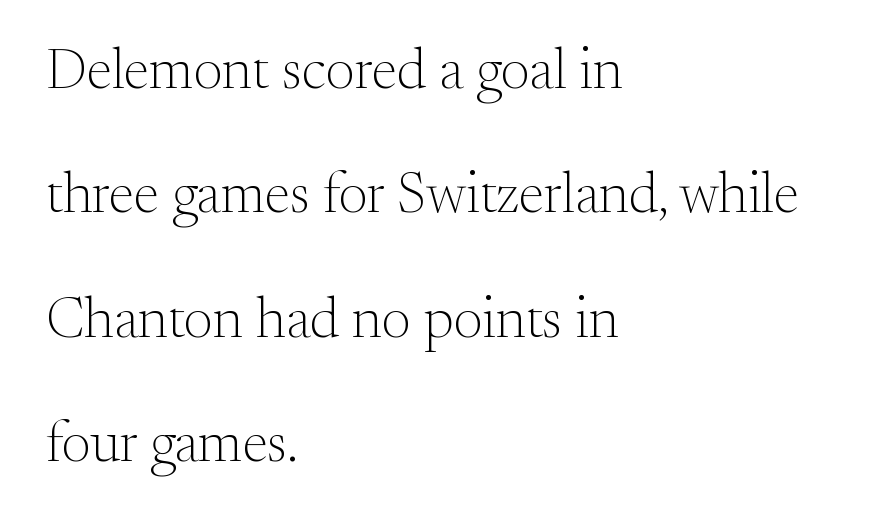
The image shows 57 px light serif type, upright; set left-aligned, loose line spacing (2.18x), normal letter spacing, not underlined; medium stroke contrast and a small x-height.
